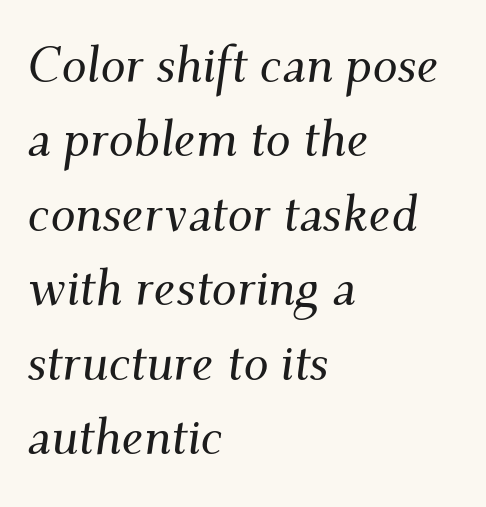
I'd call this a serif setting — the letters wear small feet. Do the characters align in a grid? No, the font is proportional. This rendering features lettering with no underline. When letters slant like this, we call the style italic. The leading is moderate, giving the passage an even texture. One-word summary of the alignment: left.
